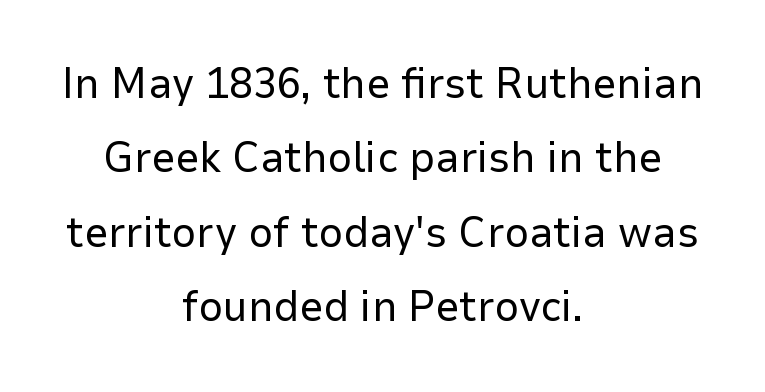
The image shows 43 px regular-weight sans-serif type, upright; set centered, line spacing 1.73x, normal letter spacing, not underlined; low stroke contrast and a medium x-height.
